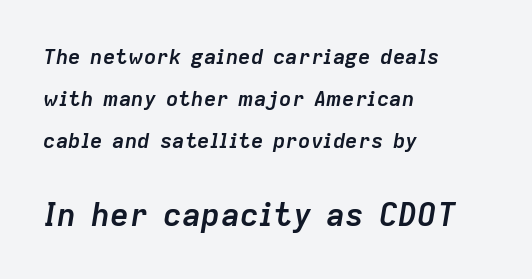
Short and long lines alike share a common starting point at left. If you drew a line through each stem, it would be angled. The lines are spread far apart with generous leading. Glyph-to-glyph distance matches everyday printed text. The rendering uses natural spacing where letterforms have individual widths. Each glyph is drawn with heavy, bold strokes.
